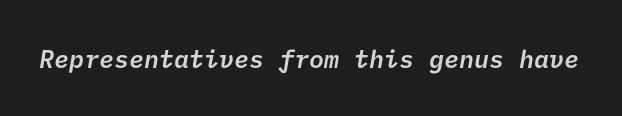
{"bold": "semi", "underline": "no", "letter_spacing": "normal", "letter_spacing_em": 0.0, "glyph_px": 25}
